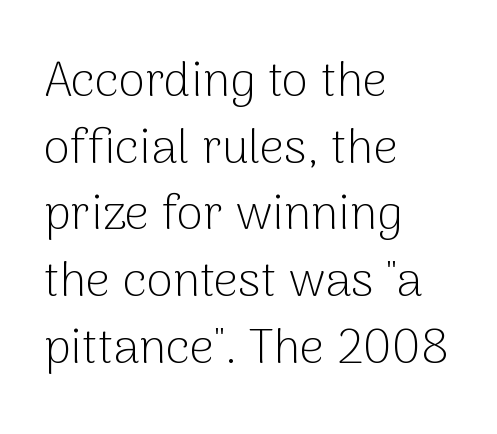
The image shows 48 px light sans-serif type, upright; set left-aligned, normal line spacing (1.39x), normal letter spacing, not underlined; low stroke contrast and a medium x-height.
